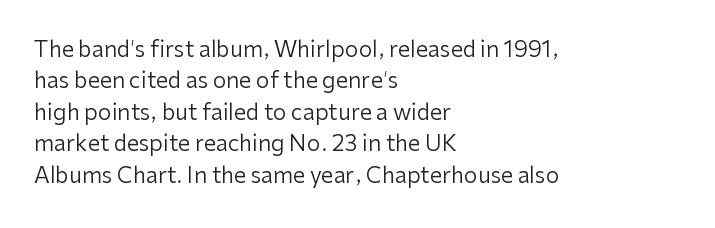
Q: Is the text bold? A: No.
Q: Is the text italic (slanted)? A: No, it is upright.
Q: Is the text underlined? A: No.
Q: How is the paragraph aligned? A: Left-aligned.
Q: Is the spacing between letters normal or unusually wide? A: Normal.
Q: Is the spacing between lines tight, normal or loose? A: Normal.
